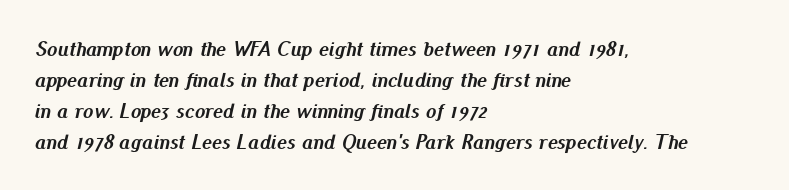
The image shows 21 px bold type, italic (leaning right); set left-aligned, normal line spacing (1.47x), normal letter spacing, not underlined.
